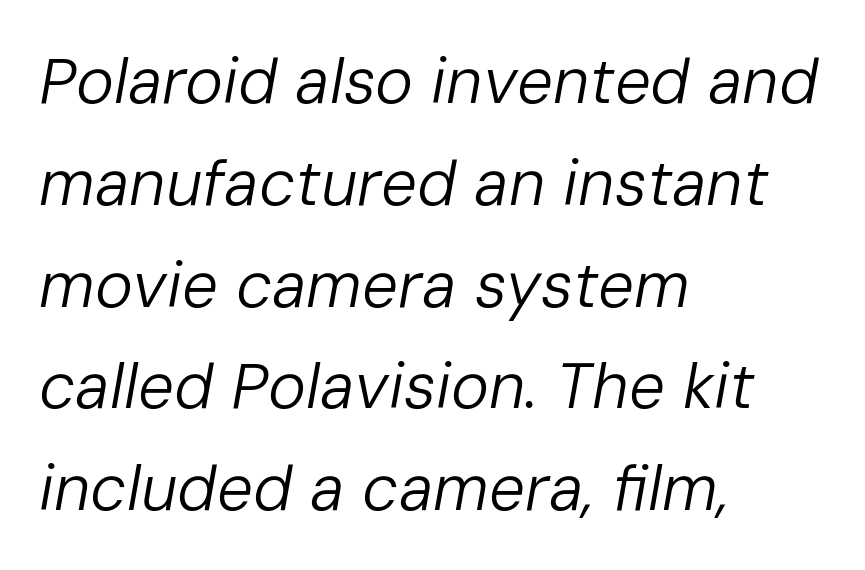
The characters are drawn with everyday or finer stroke widths. A bare baseline throughout the passage. The whole block is typeset with a tilt. Rows of type keep a routine distance in the vertical direction. The rendering keeps characters at their native spacing. Each line starts at the same left margin while the right side varies.
